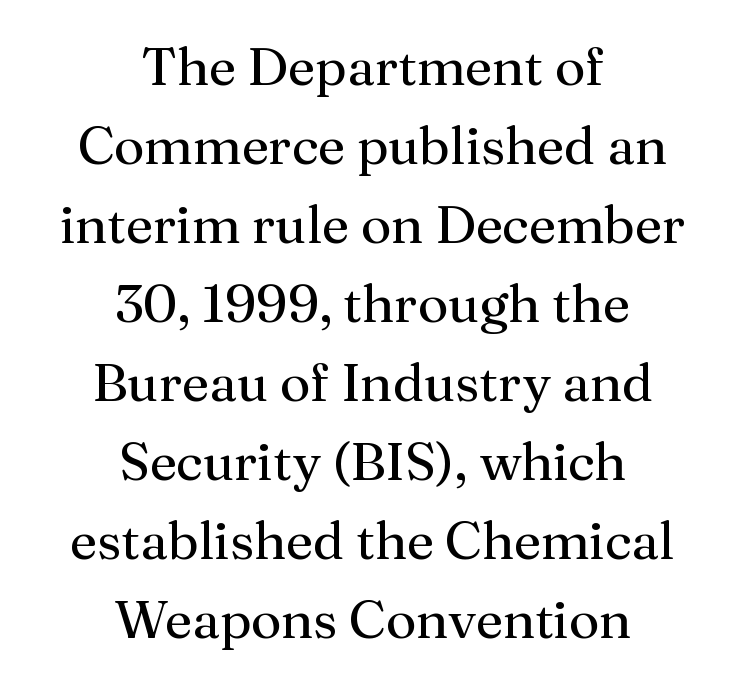
Rows of type keep a routine distance in the vertical direction. Does extra space separate the letters? No, they use regular spacing. Weight class: somewhere from thin through regular. Check where the strokes stop: tiny serifs finish them off. Character widths vary here, with narrow letters taking less room than wide ones. Bare-footed words on every line.
